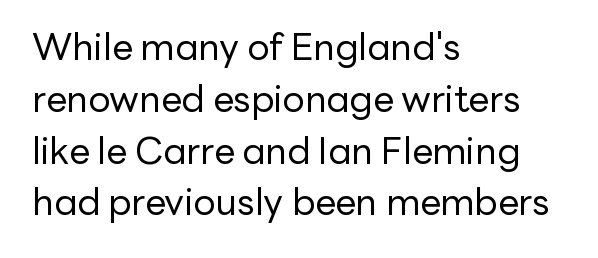
The image shows 37 px regular-weight sans-serif type, upright; set left-aligned, normal line spacing (1.4x), normal letter spacing, not underlined; low stroke contrast and a medium x-height.
